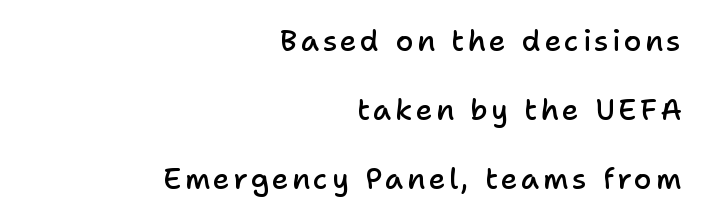
Q: Is the text bold? A: Semi-bold.
Q: Is the text italic (slanted)? A: No, it is upright.
Q: Is the typeface a serif or a sans-serif typeface? A: Sans-serif.
Q: Is the text underlined? A: No.
Q: How is the paragraph aligned? A: Right-aligned.
Q: Is the spacing between lines tight, normal or loose? A: Loose.
Q: Width (condensed, normal, or wide)? A: Normal.
Q: Stroke contrast? A: Low.
Q: x-height? A: Medium.
Q: Monospaced? A: No.
